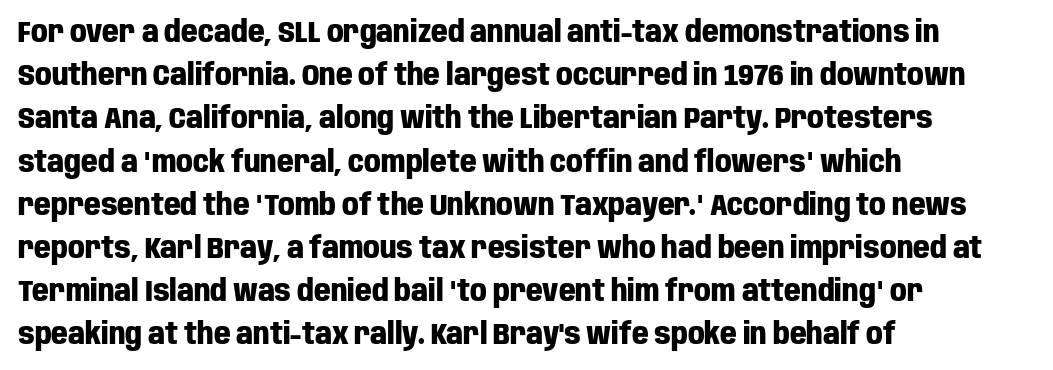
The image shows 29 px heavy, condensed sans-serif type, upright; set left-aligned, normal line spacing (1.49x), normal letter spacing, not underlined; low stroke contrast and a large x-height.
